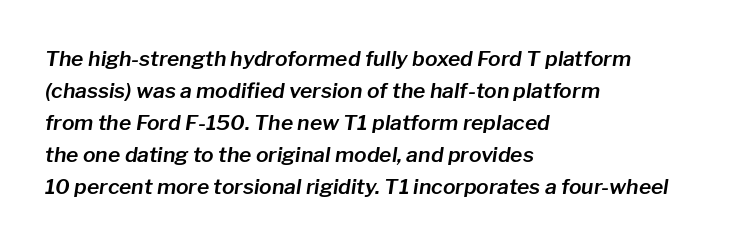
Q: Is the text italic (slanted)? A: Yes, it leans right by about 8 degrees.
Q: Is the text underlined? A: No.
Q: How is the paragraph aligned? A: Left-aligned.
Q: Is the spacing between letters normal or unusually wide? A: Normal.
Q: Is the spacing between lines tight, normal or loose? A: Normal.
